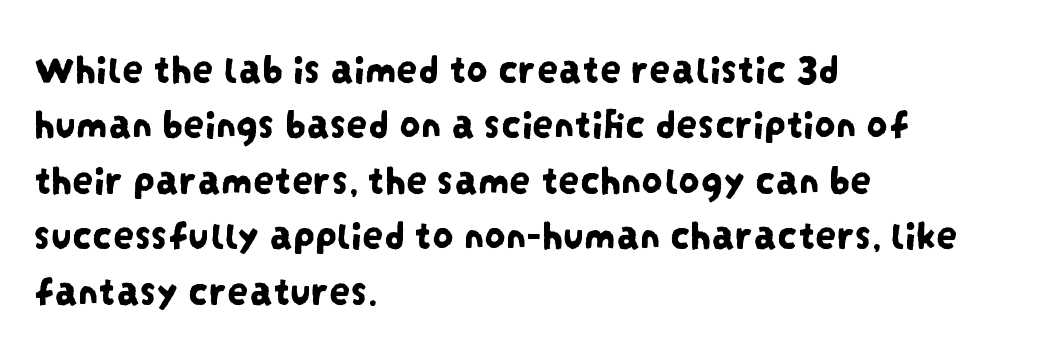
Reading down the column, the eye jumps a familiar distance to each next line. A clean baseline with only descenders dipping below it. This sample has the flowing, uneven cadence of proportional lettering. Caption: standard tracking, unaltered. No feet cap the strokes, marking this as sans-serif type. Caption: multi-line text, flush left, ragged right.
